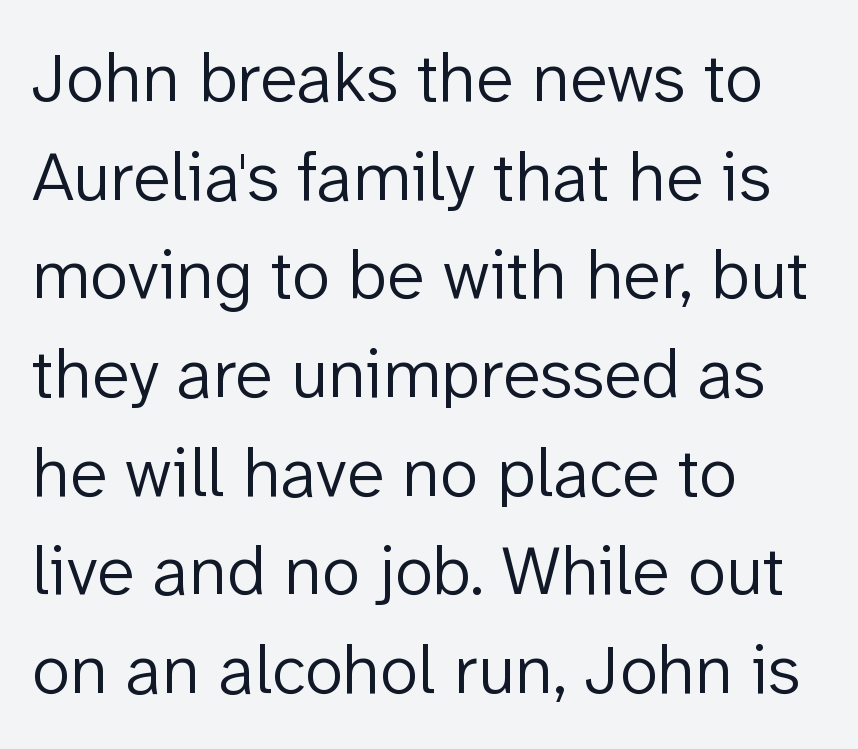
{"serif": "no", "italic": "no", "bold": "no", "weight": "light", "width": "normal", "stroke_contrast": "low", "x_height": "medium", "monospaced": "no", "underline": "no", "align": "left", "line_spacing": "normal", "line_spacing_ratio": 1.41, "letter_spacing": "normal", "letter_spacing_em": 0.0, "glyph_px": 70}
